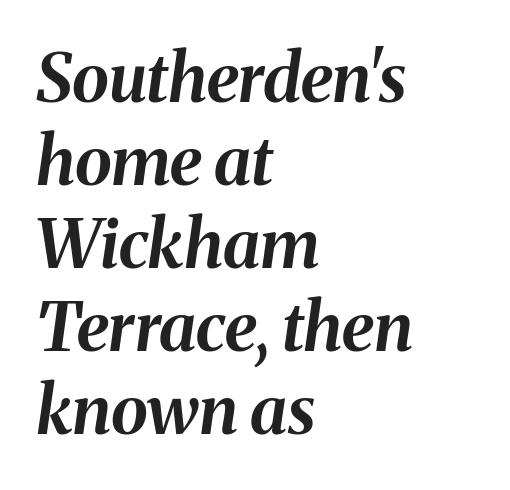
Q: Is the text bold? A: Yes.
Q: Is the text italic (slanted)? A: Yes, it leans right by about 8 degrees.
Q: Is the text underlined? A: No.
Q: How is the paragraph aligned? A: Left-aligned.
Q: Is the spacing between letters normal or unusually wide? A: Normal.
Q: Width (condensed, normal, or wide)? A: Normal.
Q: Stroke contrast? A: Medium.
Q: x-height? A: Medium.
Q: Monospaced? A: No.
